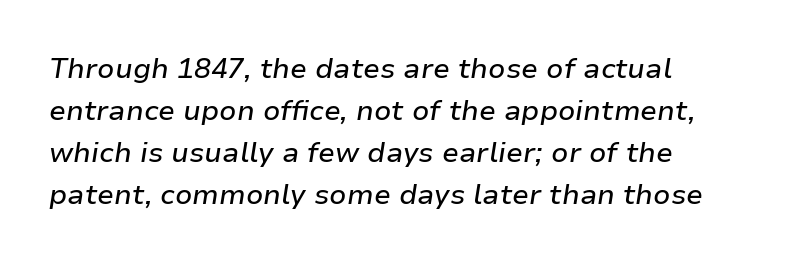
Rendered with sloped, italic letterforms. Is this a fixed-width face? No — the glyphs have proportional, varying widths. Any mark beneath the type? The region is blank. These lines stack with their left ends in a neat column.
